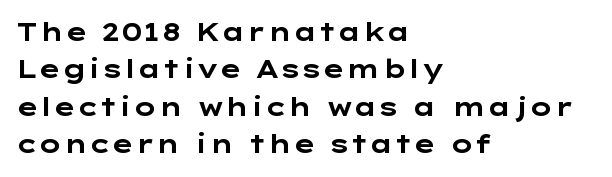
The image shows 25 px bold type, upright; set left-aligned, normal line spacing (1.5x), normal letter spacing, not underlined.
